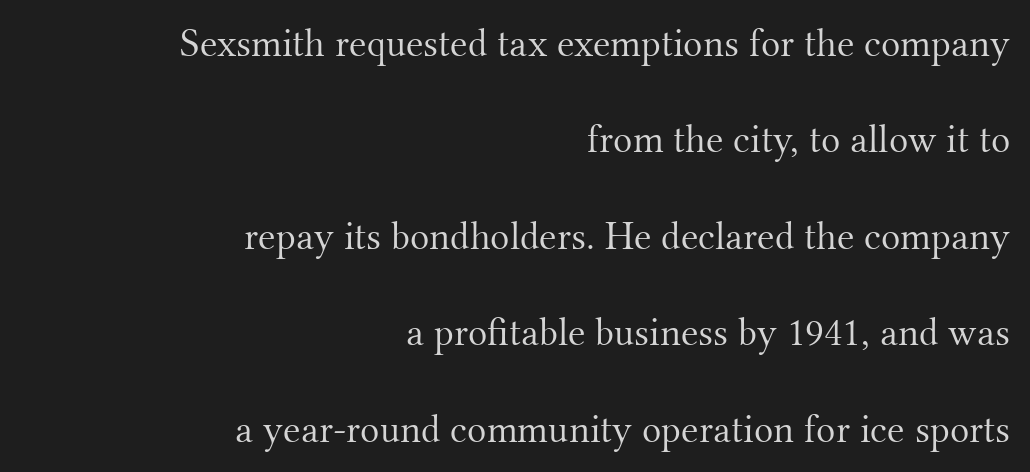
Quick note: interline space is abundant. The letterforms sit shoulder to shoulder at normal distance. Quick note: underline off. Heaviness? Minimal to ordinary, like unemphasized prose. Little horizontal feet cap the strokes, marking this as serif type.
